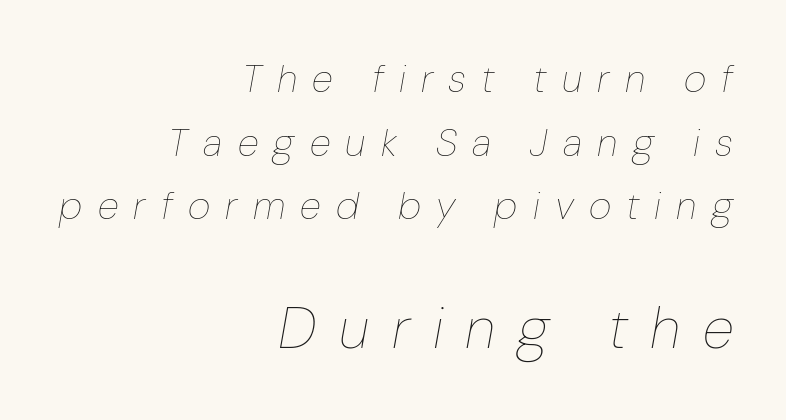
{"italic": "yes", "lean": "right", "slant_degrees": 10, "bold": "no", "weight": "thin", "width": "normal", "stroke_contrast": "low", "x_height": "medium", "monospaced": "no", "underline": "no", "align": "right", "line_spacing": "normal", "line_spacing_ratio": 1.63, "letter_spacing": "wide", "letter_spacing_em": 0.39, "larger_block": "second", "size_ratio": 1.49, "glyph_px": 58}
